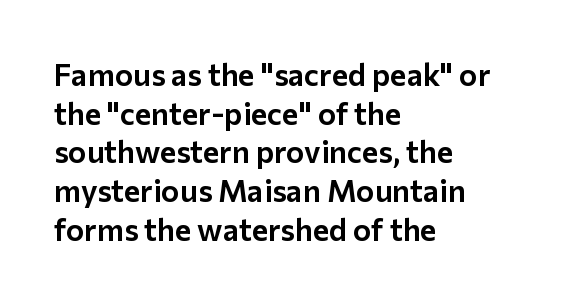
Characters remain perfectly vertical along every line. The foot of each line stays bare and open. Is the letter spacing exaggerated? No — it looks like the ordinary default. Horizontal alignment here is leftward, the default for most running prose. The designer left line spacing at the default.
